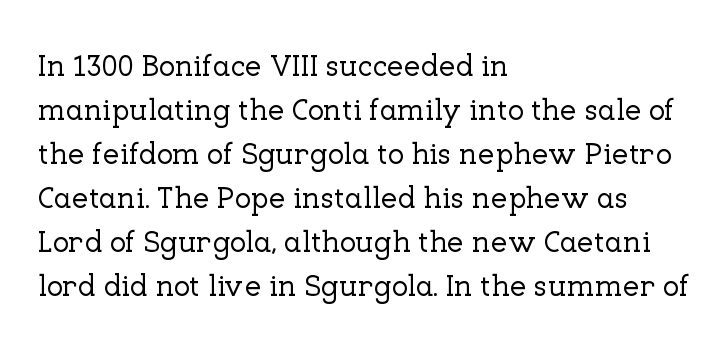
{"serif": "yes", "italic": "no", "width": "normal", "stroke_contrast": "low", "x_height": "medium", "monospaced": "no", "underline": "no", "align": "left", "line_spacing": "normal", "line_spacing_ratio": 1.47, "letter_spacing": "normal", "letter_spacing_em": 0.0, "glyph_px": 30}
